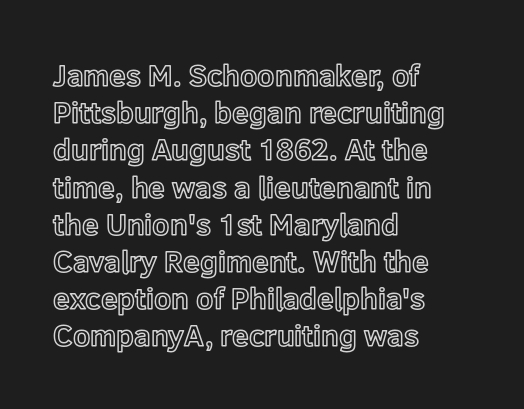
Q: Is the text italic (slanted)? A: No, it is upright.
Q: Is the text underlined? A: No.
Q: How is the paragraph aligned? A: Left-aligned.
Q: Is the spacing between letters normal or unusually wide? A: Normal.
Q: Width (condensed, normal, or wide)? A: Normal.
Q: x-height? A: Medium.
Q: Monospaced? A: No.
